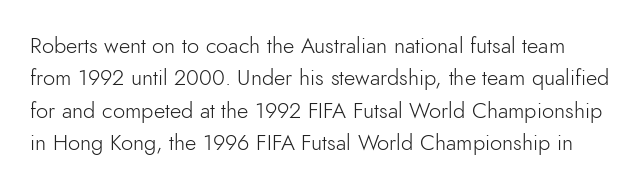
{"italic": "no", "bold": "no", "underline": "no", "line_spacing": "normal", "line_spacing_ratio": 1.47, "letter_spacing": "normal", "letter_spacing_em": 0.0, "glyph_px": 22}
